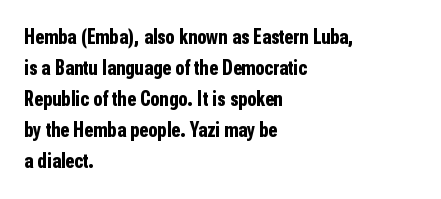
Q: Is the text bold? A: Yes.
Q: Is the text italic (slanted)? A: No, it is upright.
Q: Is the text underlined? A: No.
Q: How is the paragraph aligned? A: Left-aligned.
Q: Is the spacing between letters normal or unusually wide? A: Normal.
Q: Is the spacing between lines tight, normal or loose? A: Normal.
